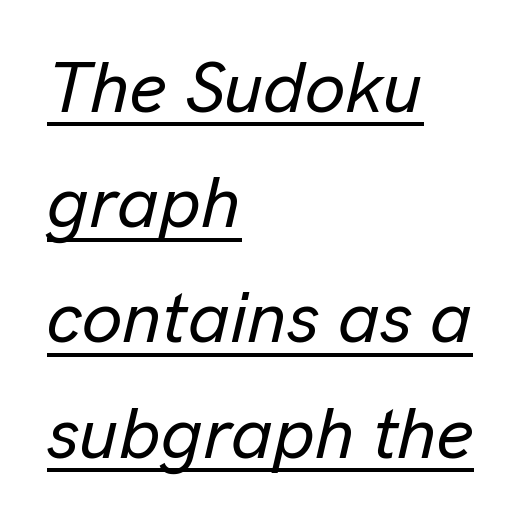
The image shows 72 px text type, italic (leaning right); set left-aligned, normal line spacing (1.6x), normal letter spacing, underlined; low stroke contrast and a medium x-height.
